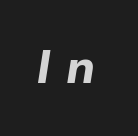
Glance below the letters and you will spot only blank space. The letters advance in unequal steps, a hallmark of proportional type. This rendering widens character spacing well past its baseline value. A full-strength bold gives these letters their thick strokes. There's an unmistakable incline to the writing here.
